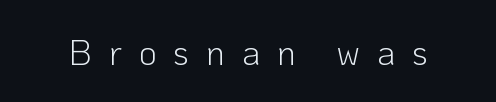
Q: Is the text bold? A: No.
Q: Is the text italic (slanted)? A: No, it is upright.
Q: Is the typeface a serif or a sans-serif typeface? A: Sans-serif.
Q: Is the text underlined? A: No.
Q: Is the spacing between letters normal or unusually wide? A: Unusually wide.
Q: Width (condensed, normal, or wide)? A: Normal.
Q: Stroke contrast? A: Low.
Q: x-height? A: Medium.
Q: Monospaced? A: No.
